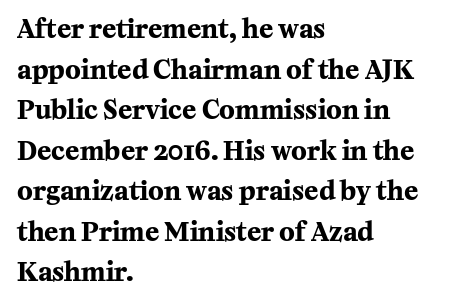
Q: Is the text bold? A: Yes.
Q: Is the text italic (slanted)? A: No, it is upright.
Q: Is the text underlined? A: No.
Q: How is the paragraph aligned? A: Left-aligned.
Q: Is the spacing between letters normal or unusually wide? A: Normal.
Q: Is the spacing between lines tight, normal or loose? A: Normal.
